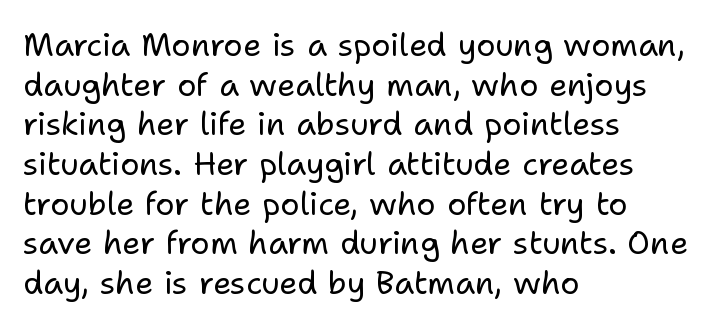
The image shows 32 px regular-weight sans-serif type, upright; set left-aligned, line spacing 1.24x, normal letter spacing, not underlined; low stroke contrast and a medium x-height.
